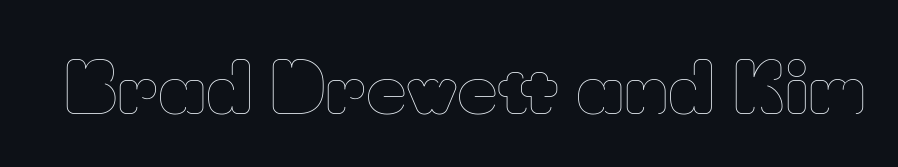
Heft: none added — not bold. The axis of the letterforms is exactly vertical. Has an underline been added? It has not. Proportional: the letters do not fall into vertical columns. Tracking here is standard; glyphs follow each other at the usual distance.
